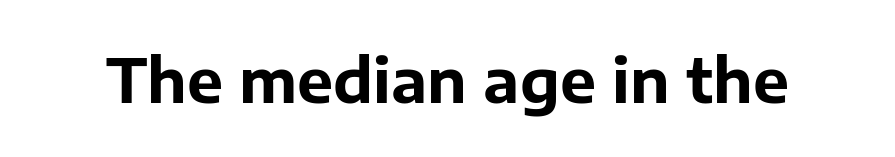
The image shows 61 px bold sans-serif type, upright; set normal letter spacing, not underlined; low stroke contrast and a medium x-height.
